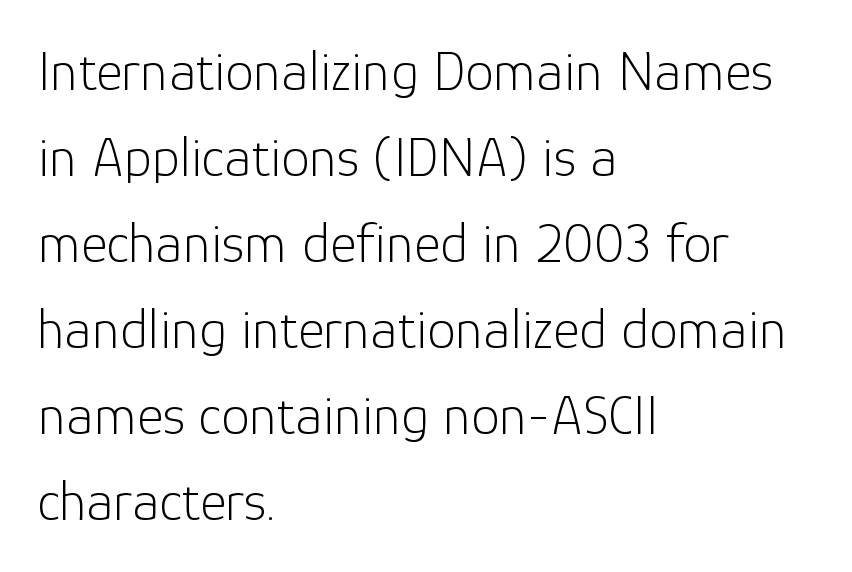
The image shows 57 px light sans-serif type, upright; set left-aligned, normal line spacing (1.51x), normal letter spacing, not underlined; low stroke contrast and a medium x-height.
